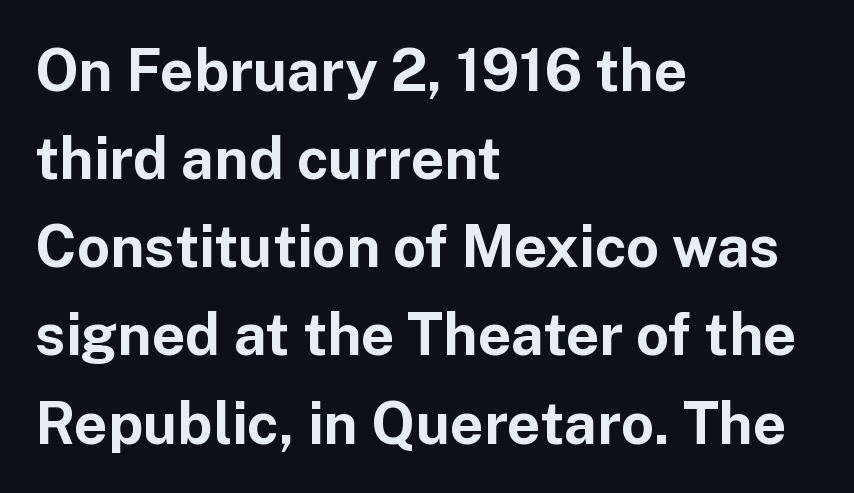
The image shows 58 px bold sans-serif type, upright; set left-aligned, normal line spacing (1.52x), normal letter spacing, not underlined; low stroke contrast and a medium x-height.
